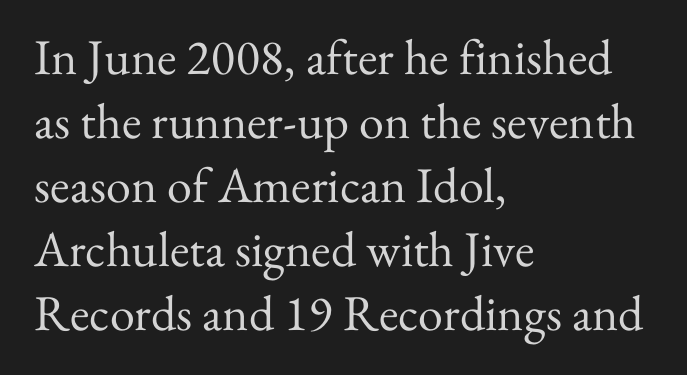
The image shows 50 px regular-weight serif type, upright; set left-aligned, normal line spacing (1.28x), normal letter spacing, not underlined; medium stroke contrast and a small x-height.
